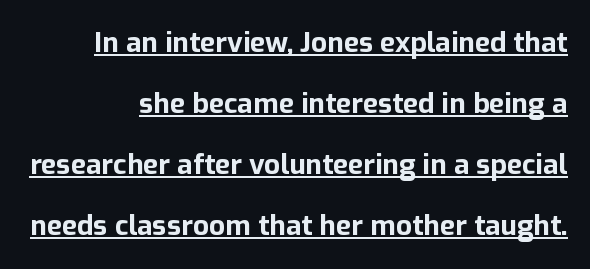
{"serif": "no", "italic": "no", "bold": "yes", "weight": "bold", "width": "normal", "stroke_contrast": "low", "x_height": "medium", "monospaced": "no", "underline": "yes", "align": "right", "line_spacing": "loose", "line_spacing_ratio": 2.18, "letter_spacing": "normal", "letter_spacing_em": 0.0, "glyph_px": 28}
